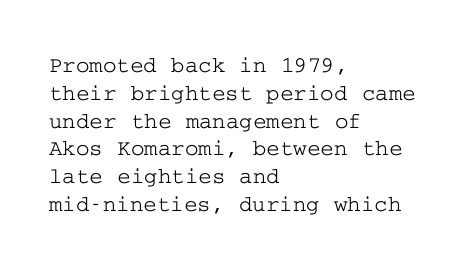
{"italic": "no", "underline": "no", "align": "left", "line_spacing_ratio": 1.21, "letter_spacing": "normal", "letter_spacing_em": 0.0, "glyph_px": 23}
